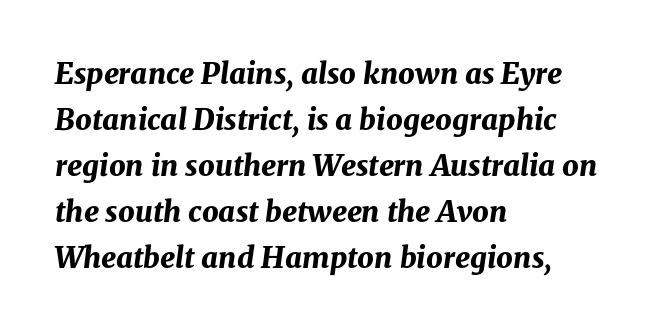
Q: Is the text bold? A: Yes.
Q: Is the text italic (slanted)? A: Yes, it leans right by about 8 degrees.
Q: Is the text underlined? A: No.
Q: How is the paragraph aligned? A: Left-aligned.
Q: Is the spacing between letters normal or unusually wide? A: Normal.
Q: Is the spacing between lines tight, normal or loose? A: Normal.
Q: Width (condensed, normal, or wide)? A: Normal.
Q: Stroke contrast? A: Medium.
Q: x-height? A: Medium.
Q: Monospaced? A: No.
